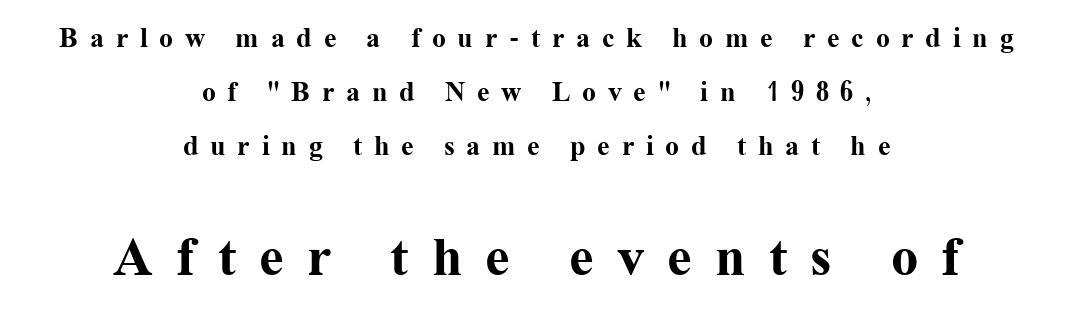
The image shows 55 px bold serif type, upright; set centered, loose line spacing (1.93x), unusually wide letter spacing (+0.42 em), not underlined; the second (bottom) block is 1.96x larger; medium stroke contrast and a medium x-height.
